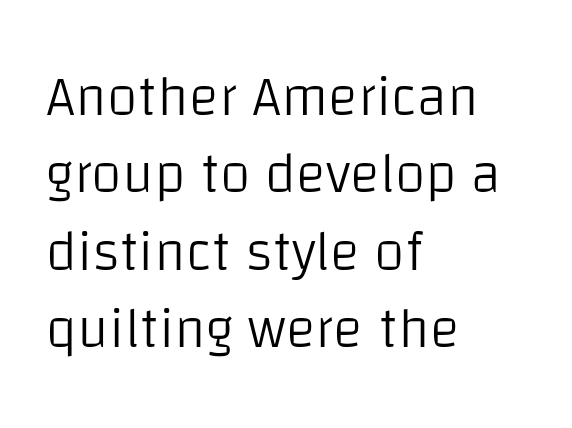
{"serif": "no", "italic": "no", "bold": "no", "weight": "light", "width": "normal", "stroke_contrast": "low", "x_height": "large", "monospaced": "no", "underline": "no", "align": "left", "line_spacing": "normal", "line_spacing_ratio": 1.38, "letter_spacing": "normal", "letter_spacing_em": 0.0, "glyph_px": 56}
